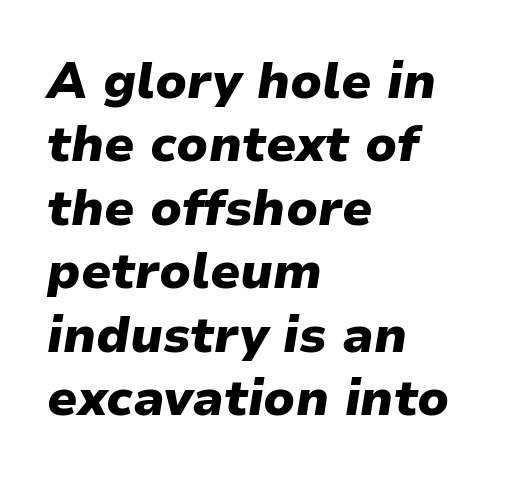
Q: Is the text bold? A: Yes.
Q: Is the text italic (slanted)? A: Yes, it leans right by about 9 degrees.
Q: Is the text underlined? A: No.
Q: How is the paragraph aligned? A: Left-aligned.
Q: Is the spacing between letters normal or unusually wide? A: Normal.
Q: Is the spacing between lines tight, normal or loose? A: Normal.
Q: Width (condensed, normal, or wide)? A: Normal.
Q: Stroke contrast? A: Low.
Q: x-height? A: Medium.
Q: Monospaced? A: No.
